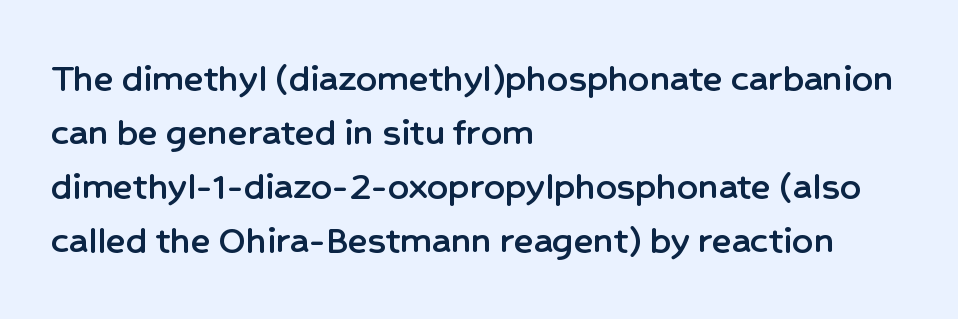
The image shows 41 px sans-serif type, upright; set left-aligned, normal line spacing (1.32x), normal letter spacing, not underlined; low stroke contrast and a medium x-height.
